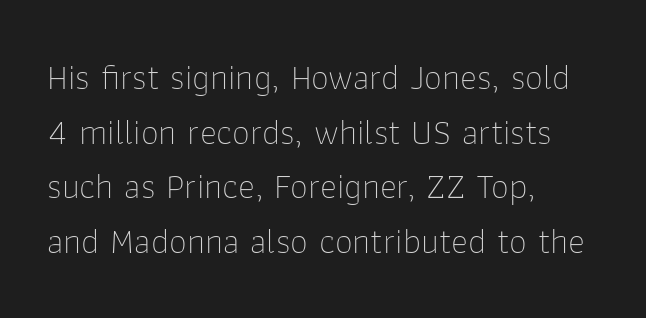
Clear beneath every line of the passage. Teacher's note: observe the even left margin — that is flush-left alignment. The rendering shows plain stroke endings on the letterforms — a sans-serif design. The letters stand straight up with perfectly vertical stems. Rows of type keep a routine distance in the vertical direction. Do the characters align in a grid? No, the font is proportional.
